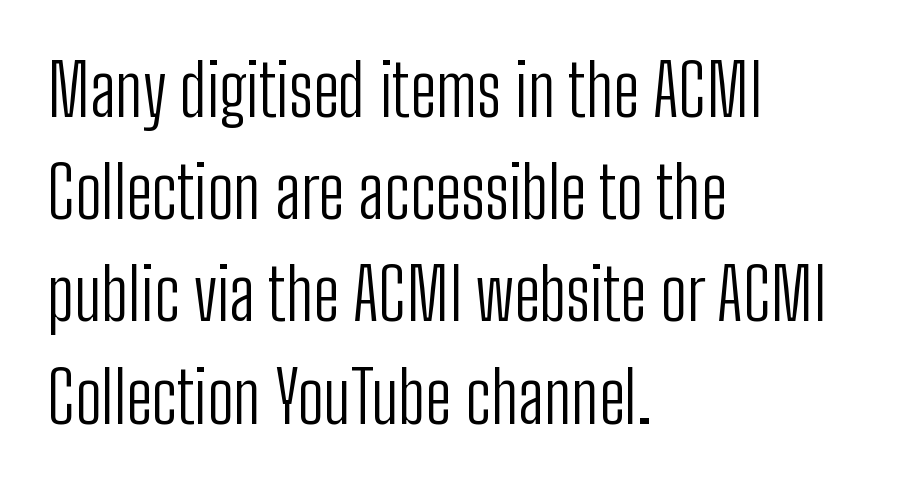
The image shows 71 px light, condensed sans-serif type, upright; set left-aligned, normal line spacing (1.44x), normal letter spacing, not underlined; low stroke contrast and a medium x-height.
